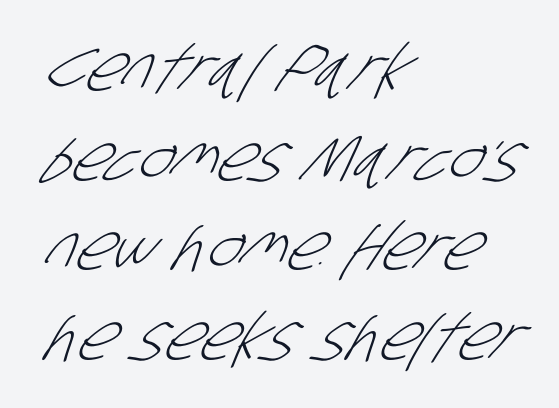
The image shows 64 px light, condensed sans-serif type; set left-aligned, normal line spacing (1.4x), normal letter spacing, not underlined; low stroke contrast and a large x-height.
